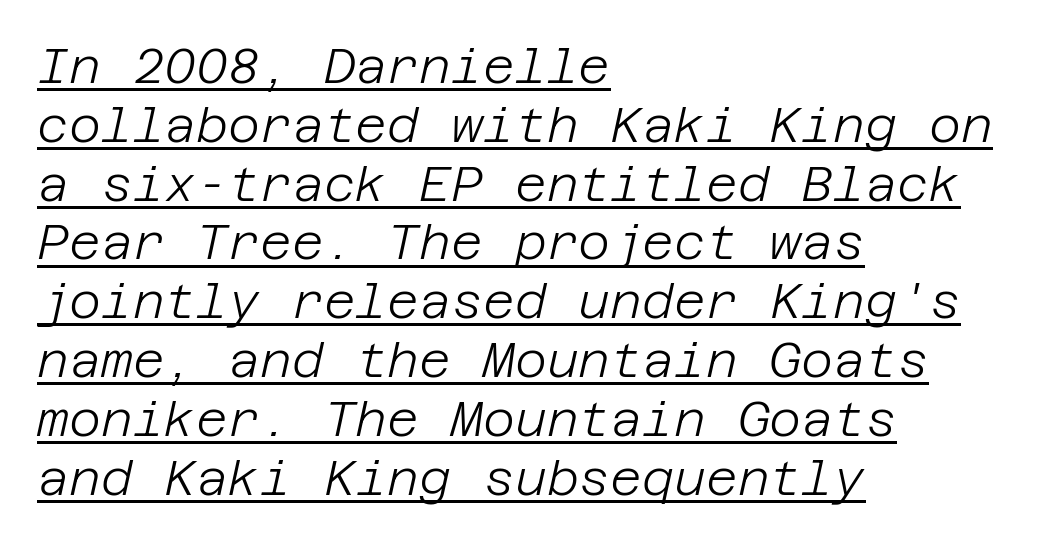
{"italic": "yes", "lean": "right", "slant_degrees": 12, "bold": "no", "weight": "light", "width": "normal", "stroke_contrast": "low", "x_height": "large", "underline": "yes", "align": "left", "line_spacing_ratio": 1.2, "letter_spacing": "normal", "letter_spacing_em": 0.0, "glyph_px": 49}
